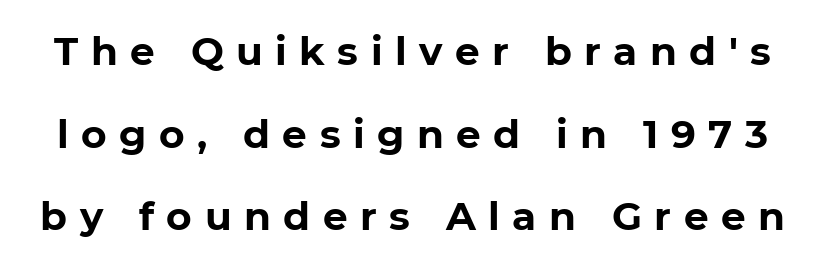
{"serif": "no", "italic": "no", "bold": "yes", "weight": "bold", "width": "normal", "stroke_contrast": "low", "x_height": "medium", "monospaced": "no", "underline": "no", "line_spacing": "loose", "line_spacing_ratio": 2.12, "letter_spacing": "wide", "letter_spacing_em": 0.32, "glyph_px": 39}
